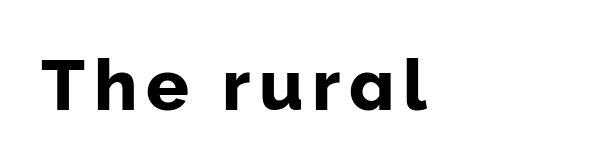
{"serif": "no", "italic": "no", "width": "normal", "stroke_contrast": "low", "x_height": "medium", "monospaced": "no", "underline": "no", "glyph_px": 71}
